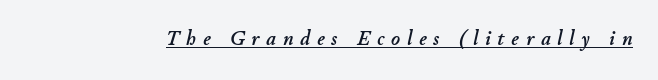
What decoration does the sample have? An underline. Here the glyphs are tracked loosely, breaking word shapes into spaced letters. Looking at the ascenders, they clearly lean.
